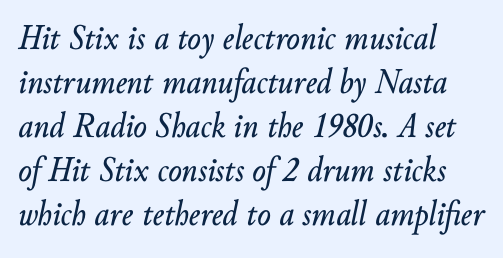
{"italic": "yes", "lean": "right", "slant_degrees": 10, "width": "normal", "stroke_contrast": "low", "x_height": "small", "monospaced": "no", "underline": "no", "align": "left", "line_spacing_ratio": 1.22, "letter_spacing": "normal", "letter_spacing_em": 0.0, "glyph_px": 36}
